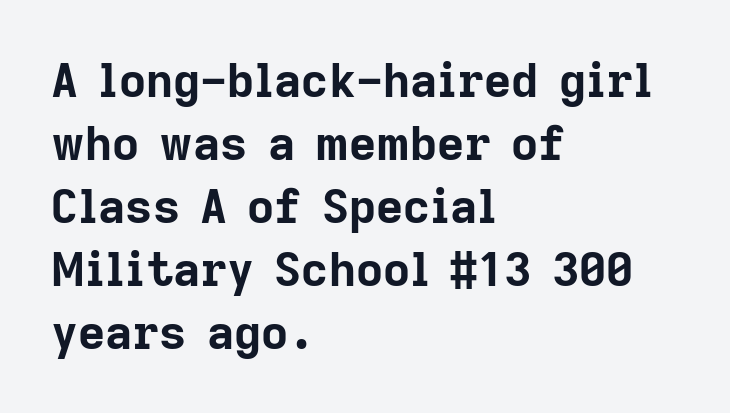
The image shows 47 px bold sans-serif type, upright; set left-aligned, normal line spacing (1.34x), normal letter spacing, not underlined; low stroke contrast and a medium x-height.
